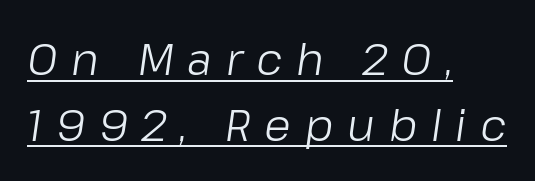
The image shows 44 px light type, italic (leaning right); set left-aligned, normal line spacing (1.49x), unusually wide letter spacing (+0.31 em), underlined; low stroke contrast and a medium x-height.
